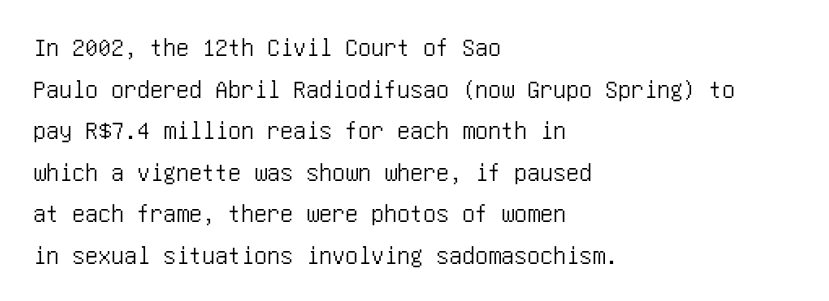
{"italic": "no", "underline": "no", "align": "left", "line_spacing": "normal", "line_spacing_ratio": 1.6, "letter_spacing": "normal", "letter_spacing_em": 0.0, "glyph_px": 26}
